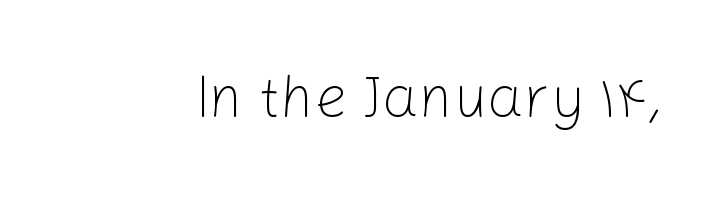
Q: Is the text bold? A: No.
Q: Is the text italic (slanted)? A: No, it is upright.
Q: Is the typeface a serif or a sans-serif typeface? A: Sans-serif.
Q: Is the text underlined? A: No.
Q: Is the spacing between letters normal or unusually wide? A: Normal.
Q: Width (condensed, normal, or wide)? A: Normal.
Q: Stroke contrast? A: Low.
Q: x-height? A: Medium.
Q: Monospaced? A: No.
